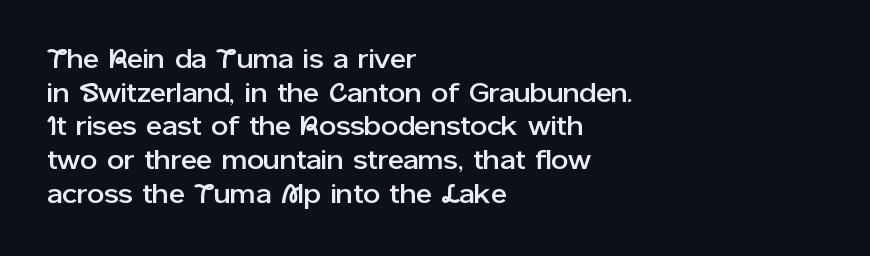
{"italic": "no", "underline": "no", "align": "left", "line_spacing": "normal", "line_spacing_ratio": 1.25, "letter_spacing": "normal", "letter_spacing_em": 0.0, "glyph_px": 27}
